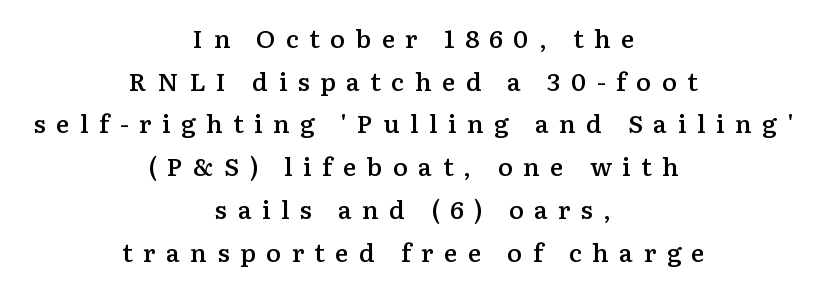
Every letter is mildly thick-stroked: semibold rather than bold. Line starts and ends both wander, symmetrically. Honestly, the letter spacing is so wide it's the main thing you notice. Lines of text with bare space underneath. Posture: upright roman.
